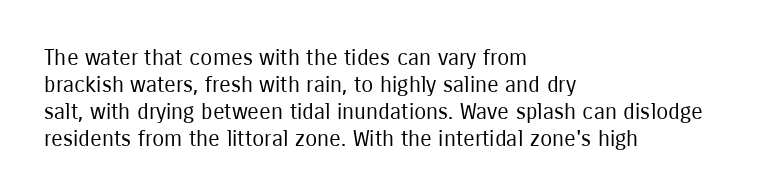
Q: Is the text bold? A: No.
Q: Is the text italic (slanted)? A: No, it is upright.
Q: Is the text underlined? A: No.
Q: How is the paragraph aligned? A: Left-aligned.
Q: Is the spacing between letters normal or unusually wide? A: Normal.
